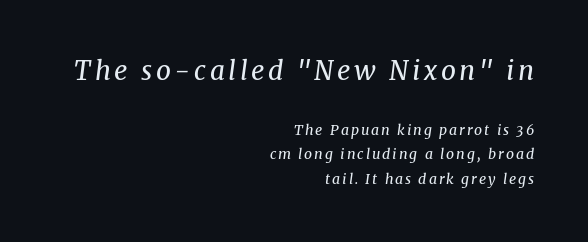
The specimen reads as italic at a glance. Is the stroke heavy? The answer is a plain regular-or-lighter. The face used here appears at its bigger size in the upper chunk. No word sits above an underline. The rag falls on the left side of this text block.
